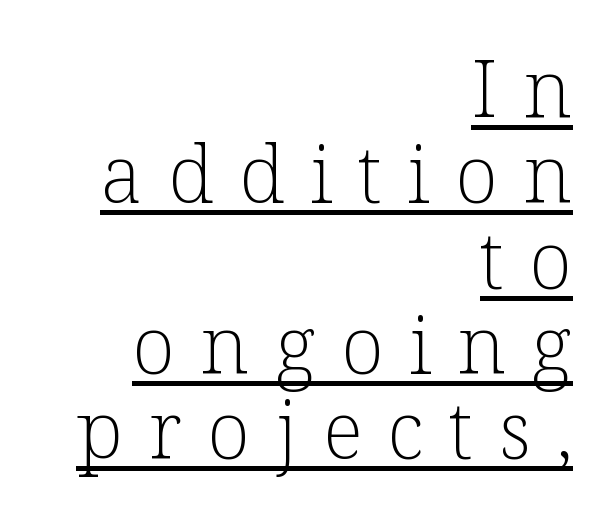
Q: Is the text bold? A: No.
Q: Is the text italic (slanted)? A: No, it is upright.
Q: Is the typeface a serif or a sans-serif typeface? A: Serif.
Q: Is the text underlined? A: Yes.
Q: How is the paragraph aligned? A: Right-aligned.
Q: Is the spacing between letters normal or unusually wide? A: Unusually wide.
Q: Is the spacing between lines tight, normal or loose? A: Tight.
Q: Width (condensed, normal, or wide)? A: Normal.
Q: Stroke contrast? A: Low.
Q: x-height? A: Medium.
Q: Monospaced? A: No.
